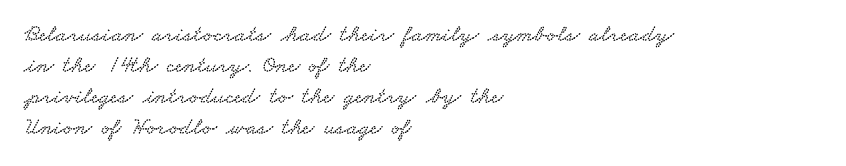
Each row of text sits above clean, open space. Caption: multi-line text, flush left, ragged right. Short note: letters normally spaced. Regarding leading, the lines here are spaced in the standard way.
